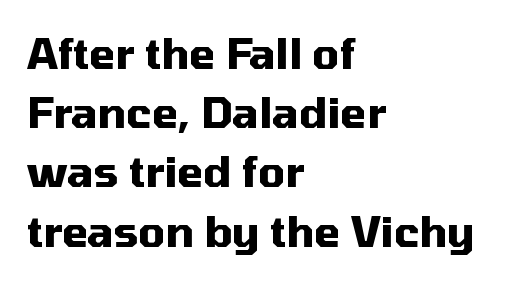
The area under the type is left untouched. Think of a printed novel: that variable character pitch is what you see here. These lines stack with their left ends in a neat column. Ascenders rise straight up at ninety degrees.
